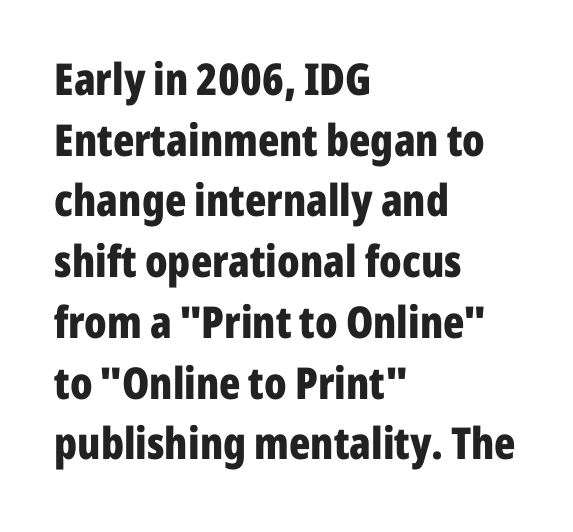
The image shows 44 px bold, condensed sans-serif type, upright; set left-aligned, normal line spacing (1.38x), normal letter spacing, not underlined; low stroke contrast and a medium x-height.
